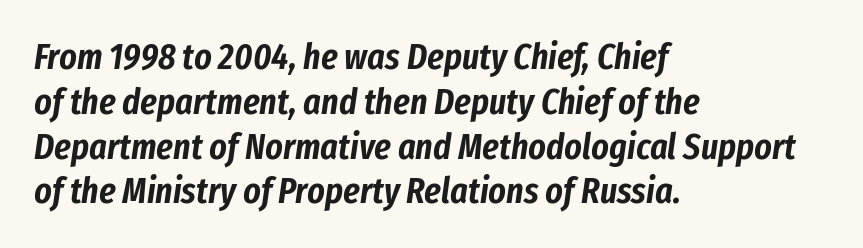
Think of a printed novel: that variable character pitch is what you see here. Horizontal alignment here is leftward, the default for most running prose. Default kerning and tracking; the words read as compact shapes. Quick note: italic. Glance below the letters and you will spot only blank space.
